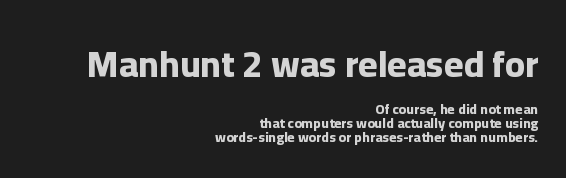
The image shows 37 px bold sans-serif type, upright; set right-aligned, tight line spacing (1.0x), normal letter spacing, not underlined; the first (top) block is 2.64x larger; low stroke contrast and a medium x-height.
